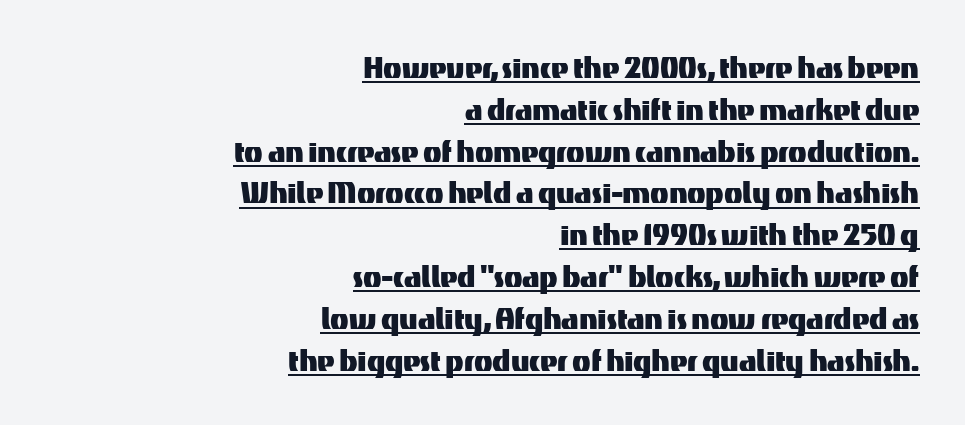
Line ends are locked; line starts wander. Tracking value appears to be zero — textbook default spacing. Note: no serifs on the glyphs. The face used here is proportionally spaced, like ordinary book or web type. Upright lettering throughout. The specimen includes a rule beneath the text block's lines.
